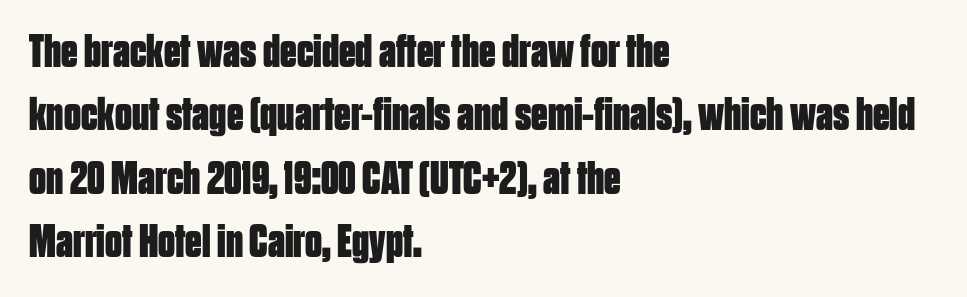
Q: Is the text bold? A: Yes.
Q: Is the text italic (slanted)? A: No, it is upright.
Q: Is the typeface a serif or a sans-serif typeface? A: Sans-serif.
Q: Is the text underlined? A: No.
Q: How is the paragraph aligned? A: Left-aligned.
Q: Is the spacing between letters normal or unusually wide? A: Normal.
Q: Is the spacing between lines tight, normal or loose? A: Normal.
Q: Width (condensed, normal, or wide)? A: Condensed.
Q: Stroke contrast? A: Low.
Q: x-height? A: Large.
Q: Monospaced? A: No.
